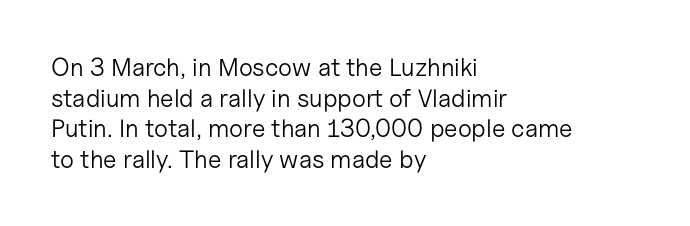
The image shows 25 px text type, upright; set left-aligned, line spacing 1.23x, normal letter spacing, not underlined.
